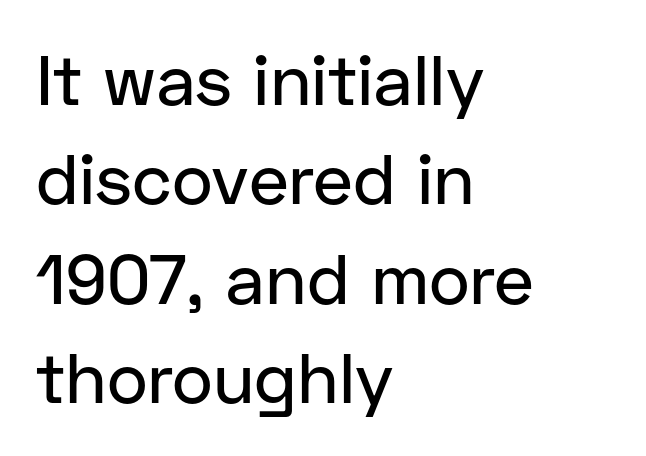
Q: Is the text italic (slanted)? A: No, it is upright.
Q: Is the typeface a serif or a sans-serif typeface? A: Sans-serif.
Q: Is the text underlined? A: No.
Q: How is the paragraph aligned? A: Left-aligned.
Q: Is the spacing between letters normal or unusually wide? A: Normal.
Q: Is the spacing between lines tight, normal or loose? A: Normal.
Q: Width (condensed, normal, or wide)? A: Normal.
Q: Stroke contrast? A: Low.
Q: x-height? A: Medium.
Q: Monospaced? A: No.
